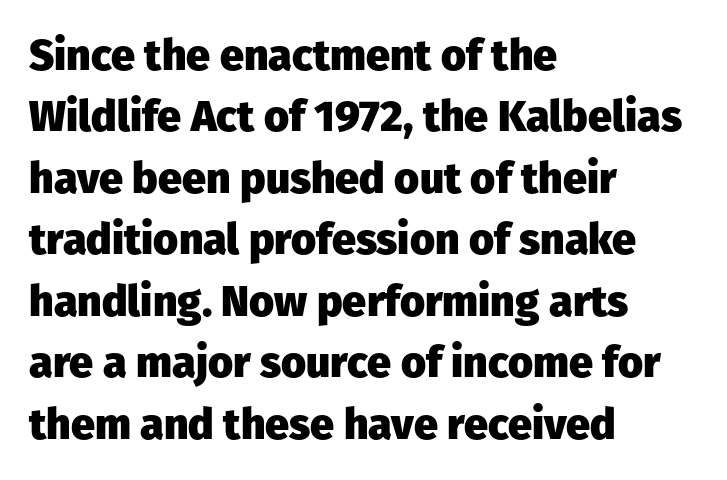
Q: Is the text bold? A: Yes.
Q: Is the text italic (slanted)? A: No, it is upright.
Q: Is the typeface a serif or a sans-serif typeface? A: Sans-serif.
Q: Is the text underlined? A: No.
Q: How is the paragraph aligned? A: Left-aligned.
Q: Is the spacing between letters normal or unusually wide? A: Normal.
Q: Is the spacing between lines tight, normal or loose? A: Normal.
Q: Width (condensed, normal, or wide)? A: Normal.
Q: Stroke contrast? A: Low.
Q: x-height? A: Medium.
Q: Monospaced? A: No.
